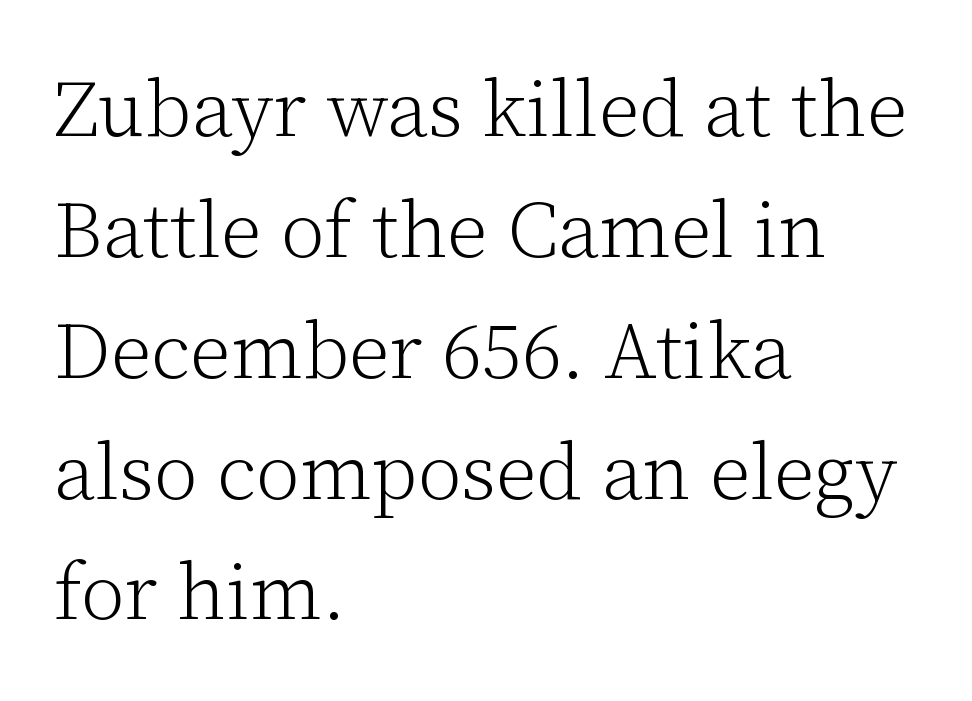
The image shows 79 px light serif type, upright; set left-aligned, normal line spacing (1.53x), normal letter spacing, not underlined; low stroke contrast and a medium x-height.
